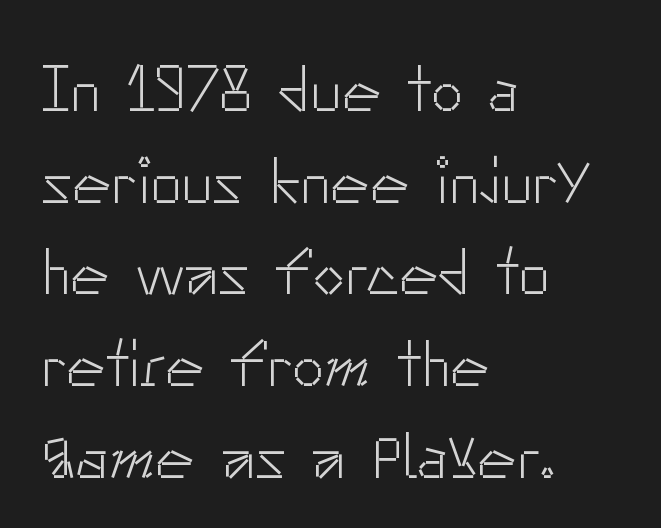
{"serif": "no", "italic": "no", "bold": "no", "weight": "light", "width": "normal", "stroke_contrast": "low", "x_height": "small", "monospaced": "no", "underline": "no", "align": "left", "line_spacing": "normal", "line_spacing_ratio": 1.41, "letter_spacing": "normal", "letter_spacing_em": 0.0, "glyph_px": 65}
